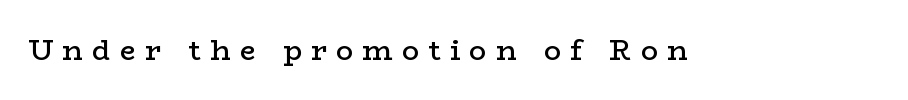
{"serif": "yes", "italic": "no", "bold": "semi", "weight": "semibold", "width": "wide", "stroke_contrast": "low", "x_height": "medium", "monospaced": "no", "underline": "no", "letter_spacing": "wide", "letter_spacing_em": 0.34, "glyph_px": 28}
